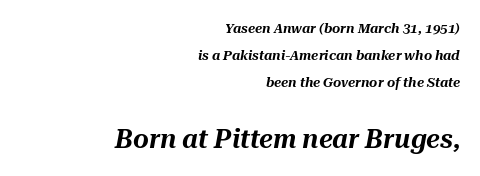
The image shows 27 px text type, italic (leaning right); set right-aligned, loose line spacing (1.92x), normal letter spacing, not underlined; the second (bottom) block is 1.93x larger.
